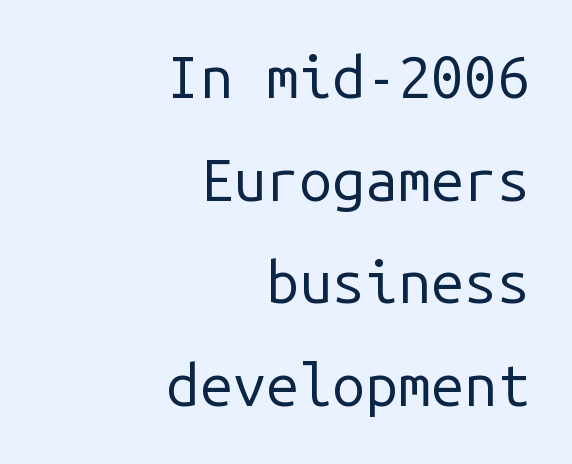
{"serif": "no", "italic": "no", "bold": "no", "weight": "regular", "width": "normal", "stroke_contrast": "low", "x_height": "medium", "monospaced": "yes", "underline": "no", "align": "right", "line_spacing_ratio": 1.74, "letter_spacing": "normal", "letter_spacing_em": 0.0, "glyph_px": 59}
